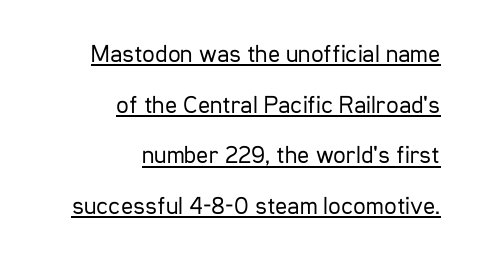
On a weight scale, this lands at 450 or below. The typesetter chose a ragged-left arrangement here. A great deal of white space separates one row of letters from the next. Ascenders rise straight up at ninety degrees. Is there an underline? Yes — a line sits under the letters. Nobody touched the tracking dial on this one.
